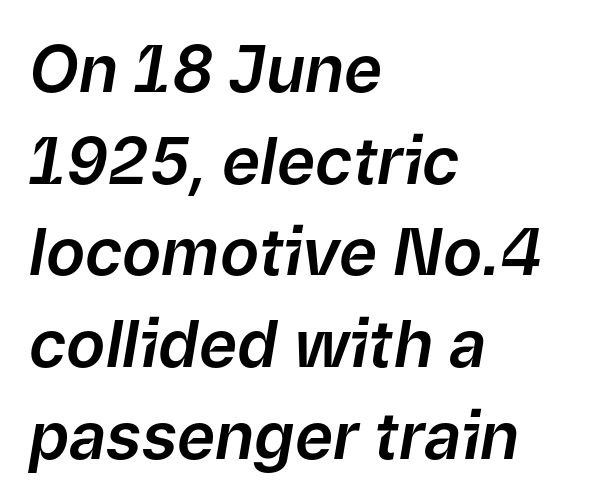
Check the space under the baseline: it is left empty. The letterforms sit shoulder to shoulder at normal distance. Each letter keeps its own natural width here, so spacing adapts to shape. Tall strokes in this sample are angled rather than plumb.
